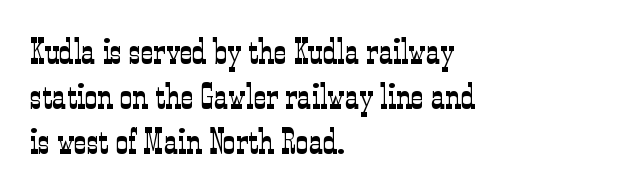
The image shows 35 px light, condensed serif type, upright; set left-aligned, normal line spacing (1.28x), normal letter spacing, not underlined; low stroke contrast and a medium x-height.
